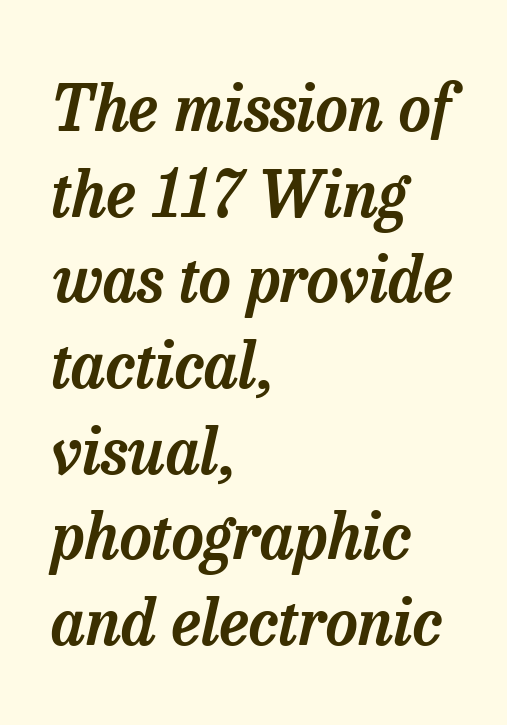
Anything drawn beneath the words? Only blank space. Each line starts at the same left margin while the right side varies. A normal amount of white space separates one row of letters from the next. Tall strokes in this sample are angled rather than plumb. Spacing verdict: proportional, widths tailored to each character.
